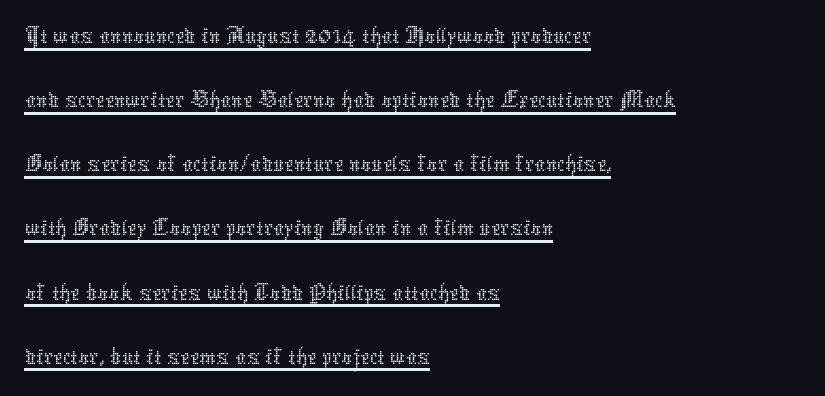
Q: Is the text bold? A: No.
Q: Is the text italic (slanted)? A: No, it is upright.
Q: Is the text underlined? A: Yes.
Q: How is the paragraph aligned? A: Left-aligned.
Q: Is the spacing between letters normal or unusually wide? A: Normal.
Q: Width (condensed, normal, or wide)? A: Normal.
Q: Stroke contrast? A: Low.
Q: x-height? A: Medium.
Q: Monospaced? A: No.
